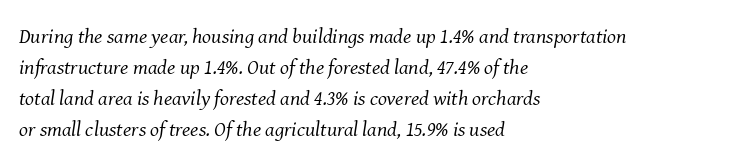
Q: Is the text bold? A: No.
Q: Is the text italic (slanted)? A: Yes, it leans right by about 8 degrees.
Q: Is the text underlined? A: No.
Q: How is the paragraph aligned? A: Left-aligned.
Q: Is the spacing between letters normal or unusually wide? A: Normal.
Q: Is the spacing between lines tight, normal or loose? A: Normal.
